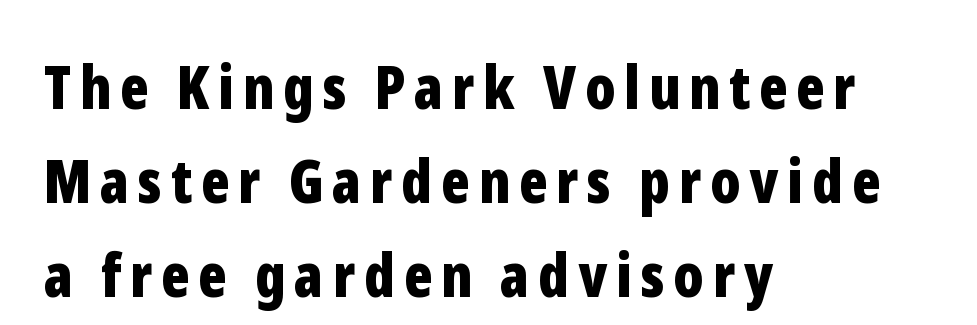
{"serif": "no", "italic": "no", "bold": "yes", "weight": "bold", "width": "condensed", "stroke_contrast": "low", "x_height": "medium", "monospaced": "no", "underline": "no", "align": "left", "line_spacing": "normal", "line_spacing_ratio": 1.57, "glyph_px": 60}
